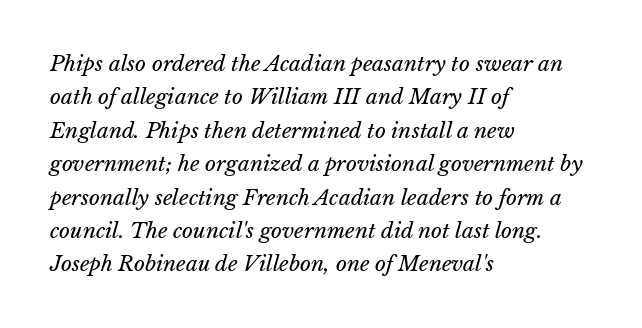
Q: Is the text bold? A: No.
Q: Is the text italic (slanted)? A: Yes, it leans right by about 15 degrees.
Q: Is the text underlined? A: No.
Q: How is the paragraph aligned? A: Left-aligned.
Q: Is the spacing between letters normal or unusually wide? A: Normal.
Q: Is the spacing between lines tight, normal or loose? A: Normal.
